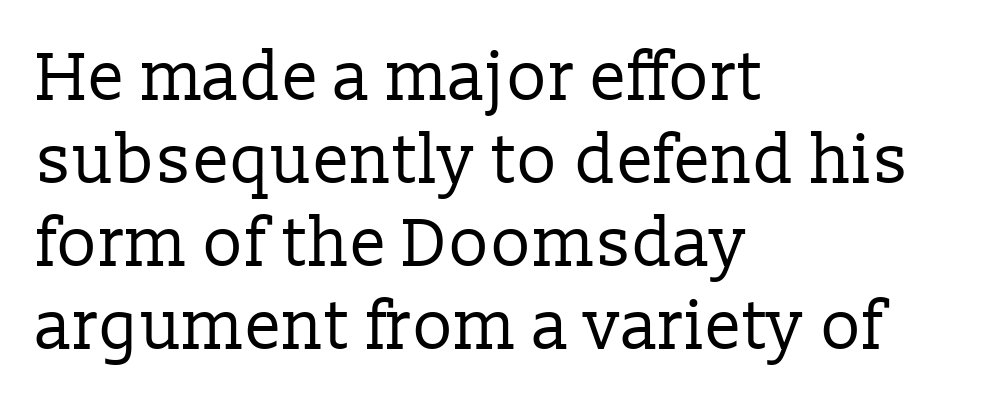
{"serif": "yes", "italic": "no", "bold": "no", "weight": "regular", "width": "normal", "stroke_contrast": "low", "x_height": "medium", "monospaced": "no", "underline": "no", "align": "left", "line_spacing_ratio": 1.22, "letter_spacing": "normal", "letter_spacing_em": 0.0, "glyph_px": 68}
